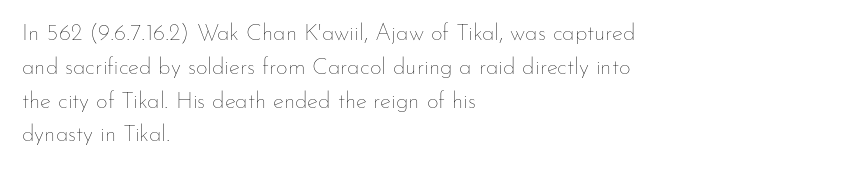
Q: Is the text bold? A: No.
Q: Is the text italic (slanted)? A: No, it is upright.
Q: Is the text underlined? A: No.
Q: How is the paragraph aligned? A: Left-aligned.
Q: Is the spacing between letters normal or unusually wide? A: Normal.
Q: Is the spacing between lines tight, normal or loose? A: Normal.
